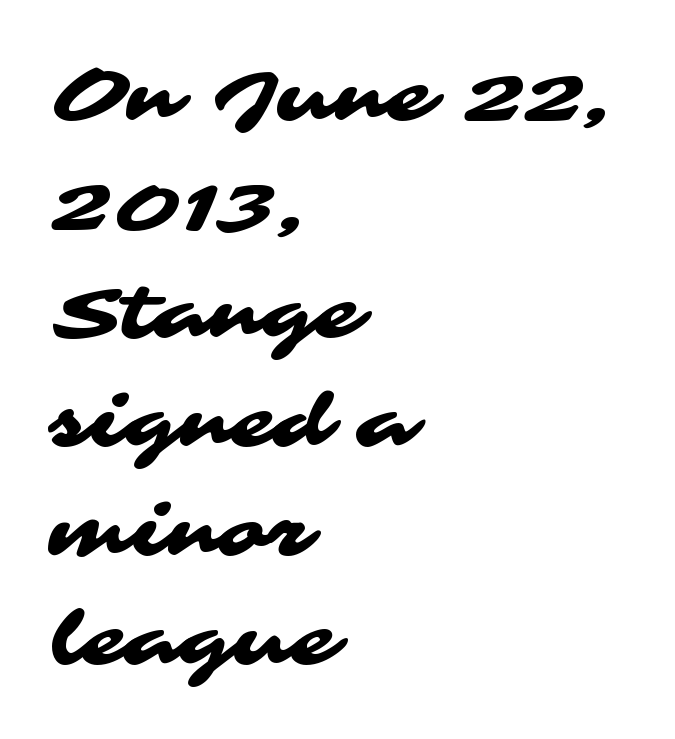
Q: Is the typeface a serif or a sans-serif typeface? A: Sans-serif.
Q: Is the text underlined? A: No.
Q: How is the paragraph aligned? A: Left-aligned.
Q: Is the spacing between letters normal or unusually wide? A: Normal.
Q: Is the spacing between lines tight, normal or loose? A: Normal.
Q: Width (condensed, normal, or wide)? A: Wide.
Q: Stroke contrast? A: Medium.
Q: x-height? A: Medium.
Q: Monospaced? A: No.
